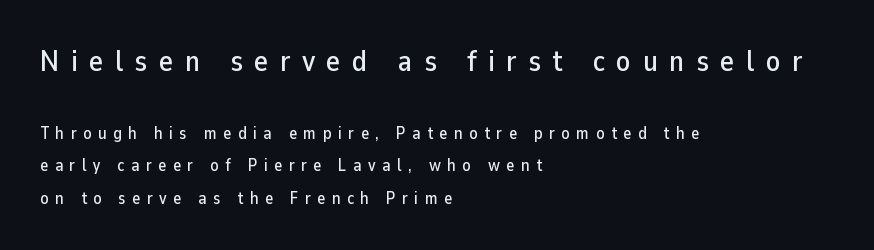
{"serif": "no", "italic": "no", "width": "normal", "stroke_contrast": "low", "x_height": "medium", "monospaced": "no", "underline": "no", "align": "left", "line_spacing": "loose", "line_spacing_ratio": 1.9, "letter_spacing": "wide", "letter_spacing_em": 0.38, "larger_block": "first", "size_ratio": 1.76, "glyph_px": 30}
